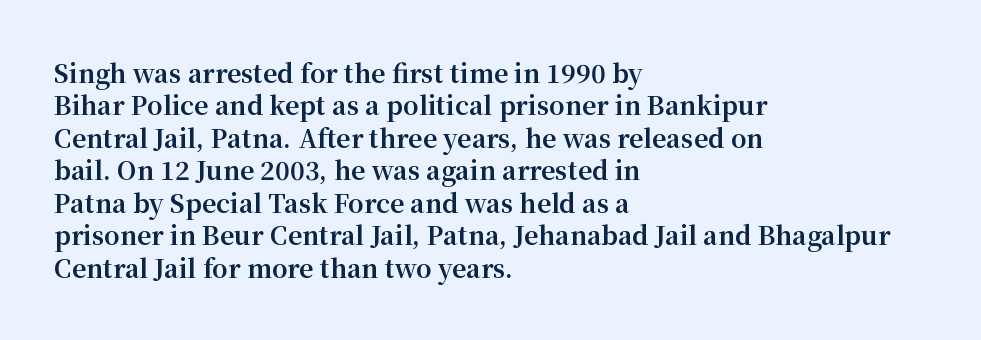
Q: Is the text bold? A: Yes.
Q: Is the text italic (slanted)? A: No, it is upright.
Q: Is the text underlined? A: No.
Q: How is the paragraph aligned? A: Left-aligned.
Q: Is the spacing between letters normal or unusually wide? A: Normal.
Q: Is the spacing between lines tight, normal or loose? A: Normal.
